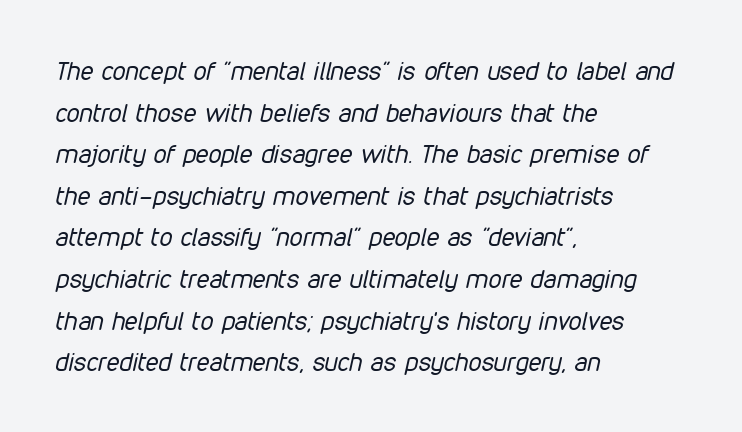
Q: Is the text bold? A: No.
Q: Is the text italic (slanted)? A: Yes, it leans right by about 12 degrees.
Q: Is the text underlined? A: No.
Q: How is the paragraph aligned? A: Left-aligned.
Q: Is the spacing between letters normal or unusually wide? A: Normal.
Q: Is the spacing between lines tight, normal or loose? A: Normal.
